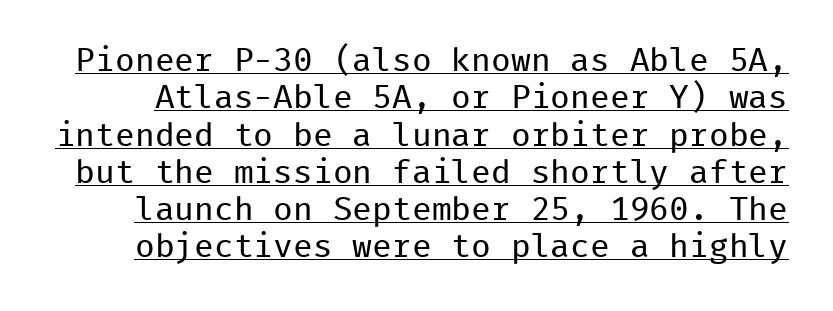
The horizontal fit of the characters is conventional and even. The letters look calm and open, with moderate or lighter stems. You can tell from the bare stems that sans-serif type was used. Regarding leading, the lines here are crowded together.
